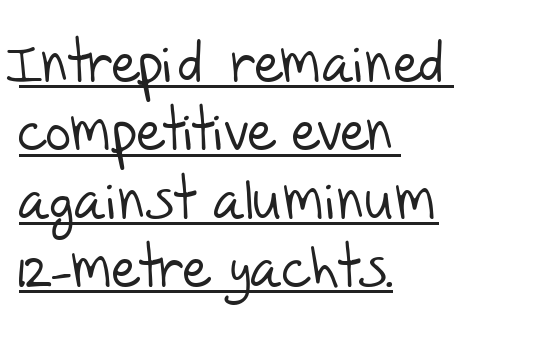
{"serif": "no", "bold": "no", "weight": "light", "width": "normal", "stroke_contrast": "low", "x_height": "large", "monospaced": "no", "underline": "yes", "align": "left", "line_spacing_ratio": 1.22, "letter_spacing": "normal", "letter_spacing_em": 0.0, "glyph_px": 56}
